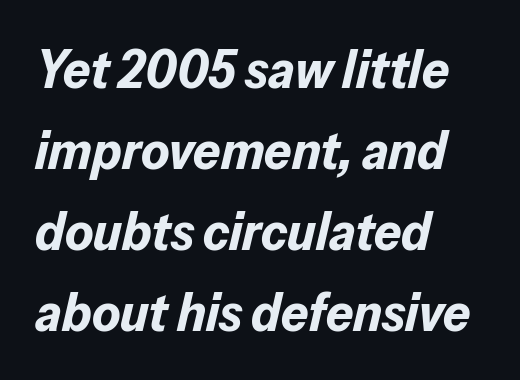
{"italic": "yes", "lean": "right", "slant_degrees": 13, "bold": "yes", "weight": "bold", "width": "normal", "stroke_contrast": "low", "x_height": "medium", "monospaced": "no", "underline": "no", "align": "left", "line_spacing": "normal", "line_spacing_ratio": 1.5, "letter_spacing": "normal", "letter_spacing_em": 0.0, "glyph_px": 54}
